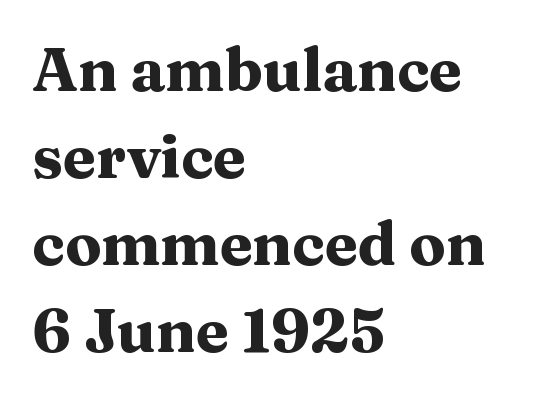
{"serif": "yes", "italic": "no", "bold": "yes", "weight": "heavy", "width": "wide", "stroke_contrast": "medium", "x_height": "medium", "monospaced": "no", "underline": "no", "align": "left", "line_spacing": "normal", "line_spacing_ratio": 1.45, "letter_spacing": "normal", "letter_spacing_em": 0.0, "glyph_px": 60}
